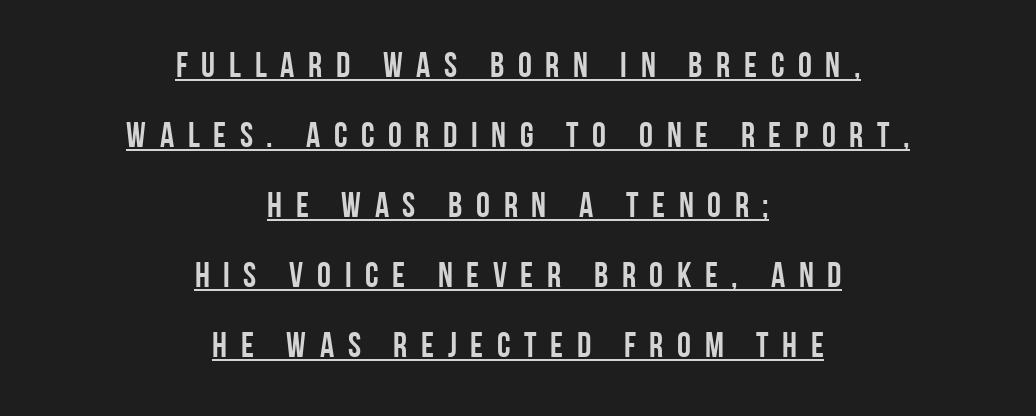
The rendering shows plain stroke endings on the letterforms — a sans-serif design. The designer dialed line spacing up above the default. If you folded the block vertically in half, each line would mirror itself in length. Every word sits above its own underline. This sample has the flowing, uneven cadence of proportional lettering.
